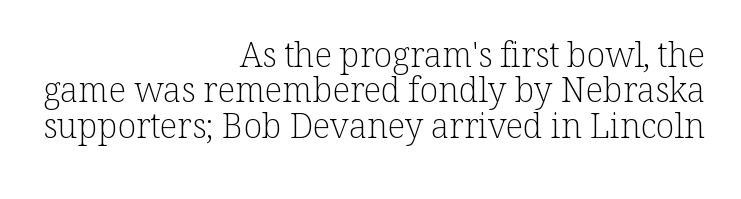
Q: Is the text bold? A: No.
Q: Is the text italic (slanted)? A: No, it is upright.
Q: Is the typeface a serif or a sans-serif typeface? A: Serif.
Q: Is the text underlined? A: No.
Q: How is the paragraph aligned? A: Right-aligned.
Q: Is the spacing between letters normal or unusually wide? A: Normal.
Q: Is the spacing between lines tight, normal or loose? A: Tight.
Q: Width (condensed, normal, or wide)? A: Normal.
Q: Stroke contrast? A: Low.
Q: x-height? A: Medium.
Q: Monospaced? A: No.
